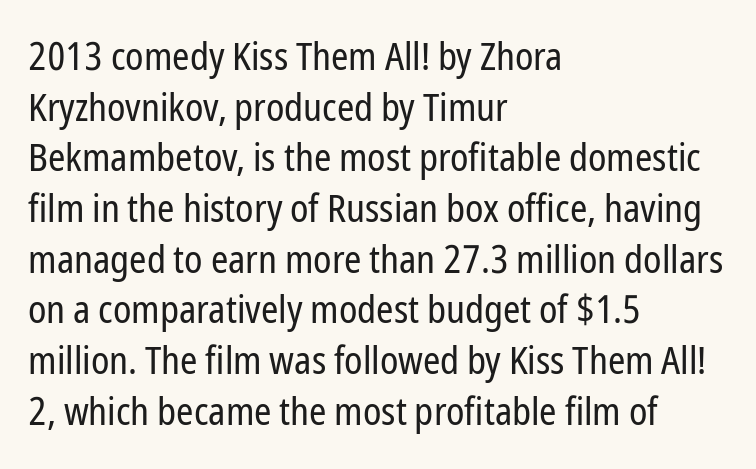
Q: Is the text bold? A: No.
Q: Is the text italic (slanted)? A: No, it is upright.
Q: Is the typeface a serif or a sans-serif typeface? A: Sans-serif.
Q: Is the text underlined? A: No.
Q: How is the paragraph aligned? A: Left-aligned.
Q: Is the spacing between letters normal or unusually wide? A: Normal.
Q: Is the spacing between lines tight, normal or loose? A: Normal.
Q: Width (condensed, normal, or wide)? A: Condensed.
Q: Stroke contrast? A: Low.
Q: x-height? A: Medium.
Q: Monospaced? A: No.
